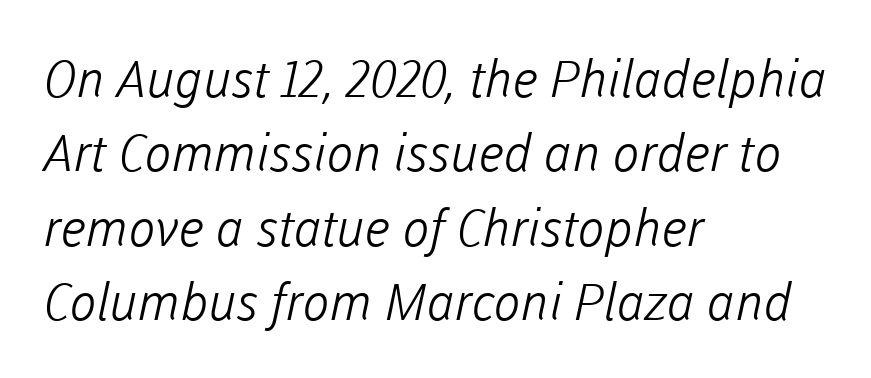
Q: Is the text bold? A: No.
Q: Is the typeface a serif or a sans-serif typeface? A: Sans-serif.
Q: Is the text underlined? A: No.
Q: How is the paragraph aligned? A: Left-aligned.
Q: Is the spacing between letters normal or unusually wide? A: Normal.
Q: Is the spacing between lines tight, normal or loose? A: Normal.
Q: Width (condensed, normal, or wide)? A: Normal.
Q: Stroke contrast? A: Low.
Q: x-height? A: Medium.
Q: Monospaced? A: No.
